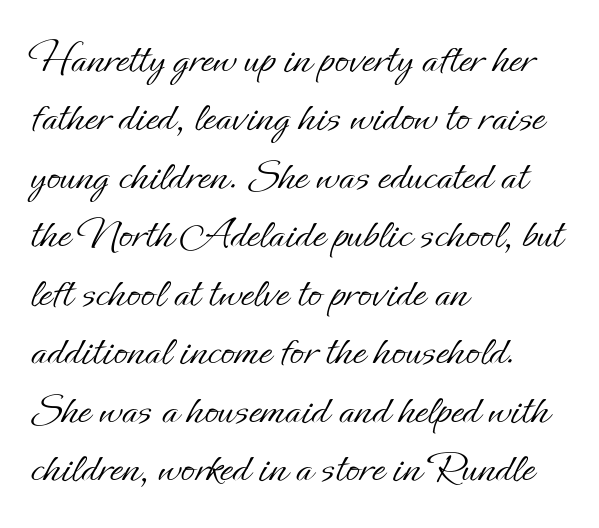
Character widths vary here, with narrow letters taking less room than wide ones. The compositor pushed each line to the left boundary. Nobody drew a line under any word here. Compared with typical body copy, the letter spacing here is the same. Is there much room between lines? A standard amount, neither cramped nor airy.
